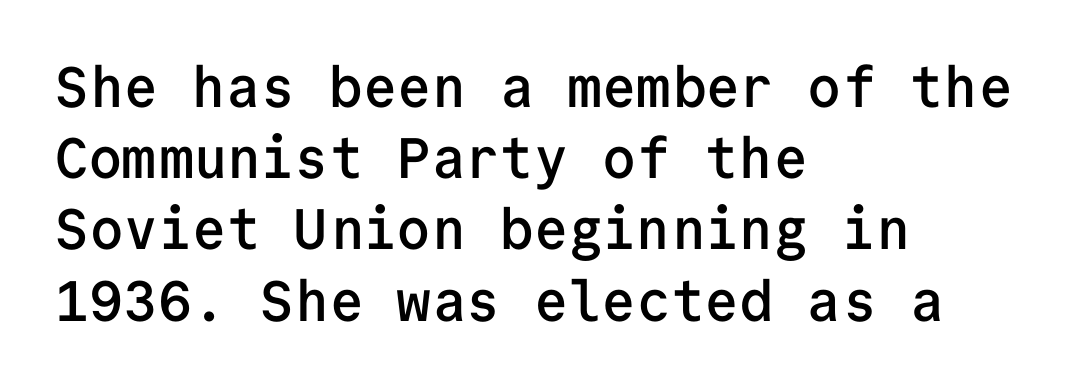
Every letter is mildly thick-stroked: semibold rather than bold. Words float on clear page, feet unadorned. The block of text has a typical density, with ordinary space between rows. The letters stand upright; this is a roman face.
